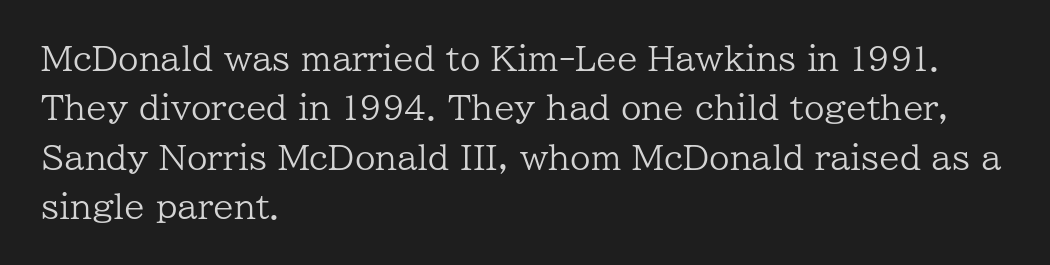
Proportional: the letters do not fall into vertical columns. These lines sit exactly where default settings would place them. No chunkiness to these letters — they're not bold. Where is the straight margin? On the left. Lines of text with bare space underneath.
